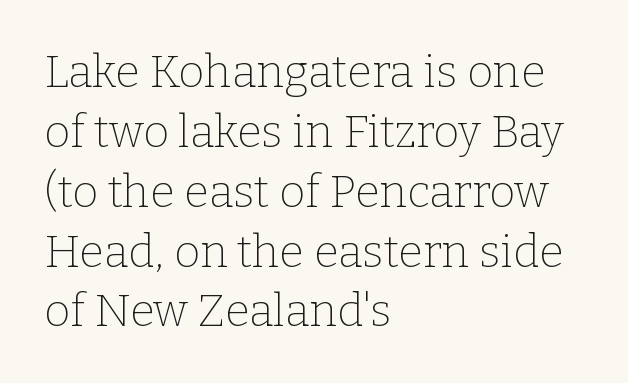
{"serif": "yes", "italic": "no", "bold": "no", "weight": "thin", "width": "normal", "stroke_contrast": "low", "x_height": "medium", "monospaced": "no", "underline": "no", "align": "left", "line_spacing": "normal", "line_spacing_ratio": 1.33, "letter_spacing": "normal", "letter_spacing_em": 0.0, "glyph_px": 45}
